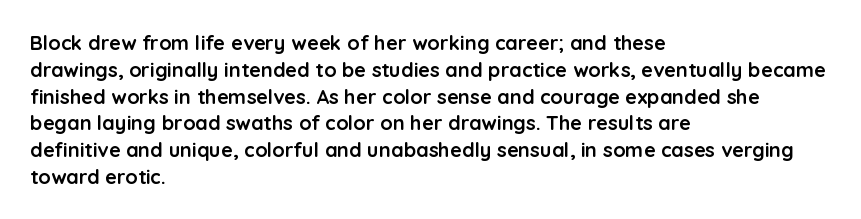
The image shows 20 px bold type, upright; set left-aligned, normal line spacing (1.34x), normal letter spacing, not underlined.
